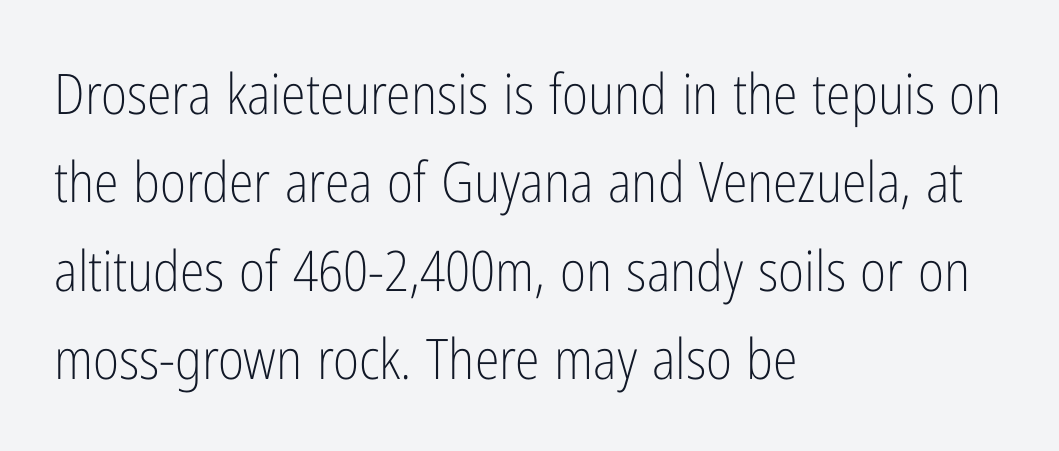
The image shows 56 px light, condensed sans-serif type, upright; set left-aligned, normal line spacing (1.58x), normal letter spacing, not underlined; low stroke contrast and a medium x-height.
